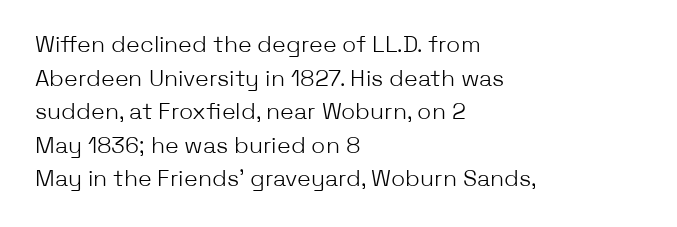
{"italic": "no", "bold": "no", "underline": "no", "align": "left", "line_spacing": "normal", "line_spacing_ratio": 1.46, "letter_spacing": "normal", "letter_spacing_em": 0.0, "glyph_px": 23}
